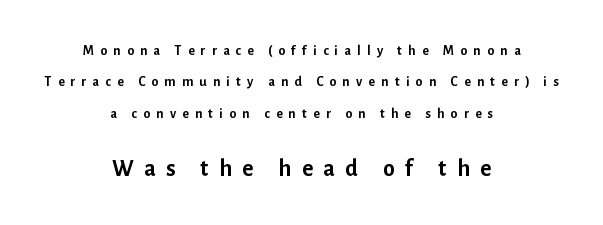
Italic: no, the glyphs are upright roman. Each row of text sits above clean, open space. Display-style spreading of the glyphs; the letterfit is very open. Small over large — that's the arrangement of the two blocks here. Regarding leading, the lines here are spaced well apart. Look at the stroke-to-counter ratio: heavy, a bold.
